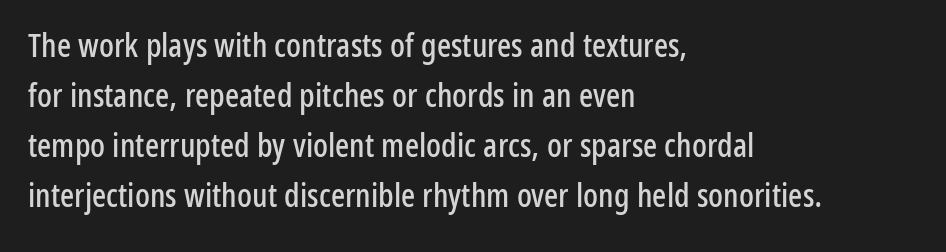
Q: Is the text italic (slanted)? A: No, it is upright.
Q: Is the typeface a serif or a sans-serif typeface? A: Sans-serif.
Q: Is the text underlined? A: No.
Q: How is the paragraph aligned? A: Left-aligned.
Q: Is the spacing between letters normal or unusually wide? A: Normal.
Q: Is the spacing between lines tight, normal or loose? A: Normal.
Q: Width (condensed, normal, or wide)? A: Condensed.
Q: Stroke contrast? A: Low.
Q: x-height? A: Medium.
Q: Monospaced? A: No.
